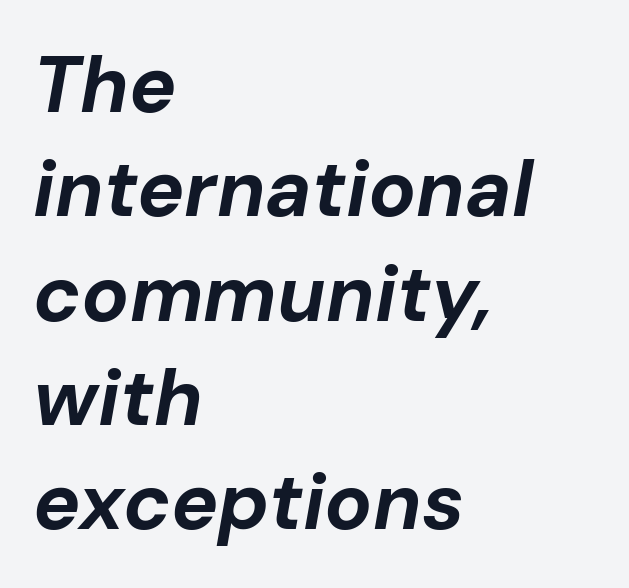
The image shows 79 px bold type, italic (leaning right); set left-aligned, normal line spacing (1.32x), normal letter spacing, not underlined; low stroke contrast and a medium x-height.
